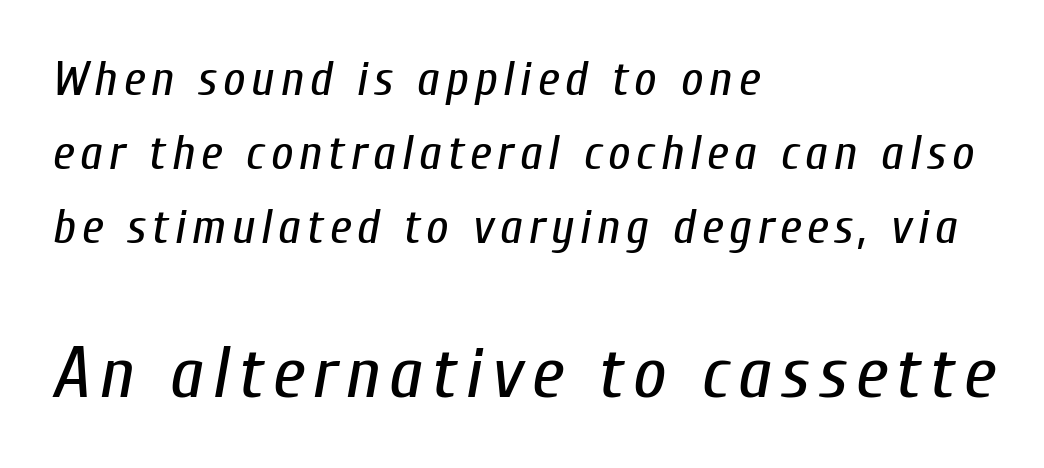
Q: Is the text bold? A: No.
Q: Is the text italic (slanted)? A: Yes, it leans right by about 10 degrees.
Q: Is the text underlined? A: No.
Q: How is the paragraph aligned? A: Left-aligned.
Q: Is the spacing between lines tight, normal or loose? A: Normal.
Q: Which block of text is set in a larger size, the first (top) or the second (bottom)? A: The second (bottom) one.
Q: Width (condensed, normal, or wide)? A: Condensed.
Q: Stroke contrast? A: Low.
Q: x-height? A: Medium.
Q: Monospaced? A: No.
